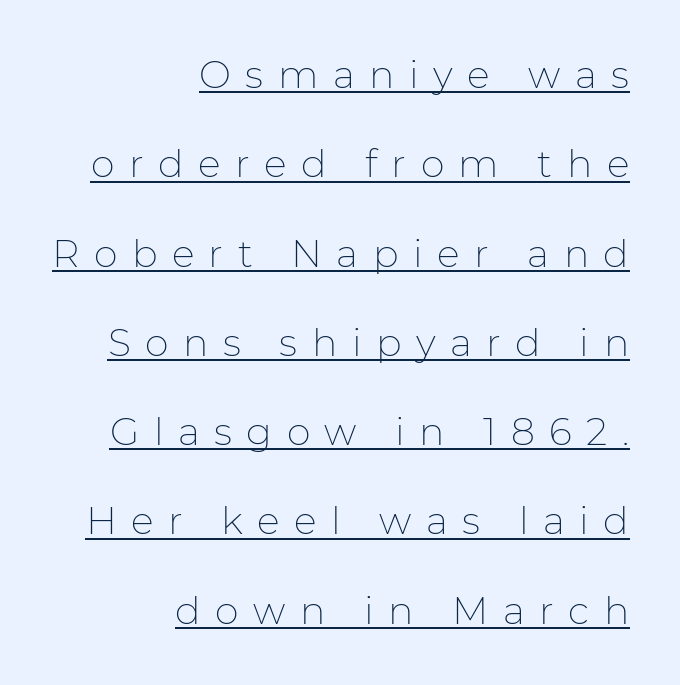
Line endings align vertically; line beginnings do not. The glyphs are accompanied by a horizontal stroke just below them. Font category for this specimen: sans-serif. Honestly, the letter spacing is so wide it's the main thing you notice. Leading: increased. The face used here is proportionally spaced, like ordinary book or web type.
